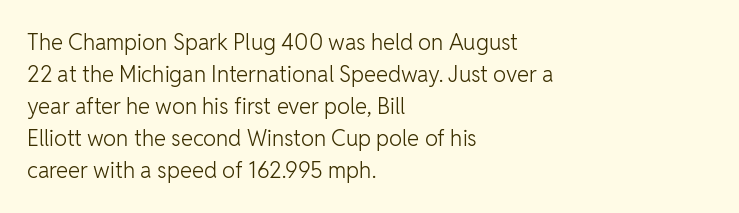
Q: Is the text bold? A: No.
Q: Is the text italic (slanted)? A: No, it is upright.
Q: Is the text underlined? A: No.
Q: How is the paragraph aligned? A: Left-aligned.
Q: Is the spacing between letters normal or unusually wide? A: Normal.
Q: Is the spacing between lines tight, normal or loose? A: Normal.
